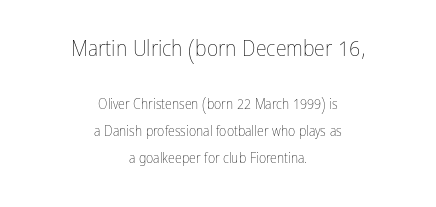
Every stem runs plumb, perpendicular to the baseline. These lines stack symmetrically, like a column narrowing and widening about its center. Is there much room between lines? Yes — plenty of vertical air separates them. The passage shown is not underscored anywhere. Words appear dense and cohesive because spacing is normal.
